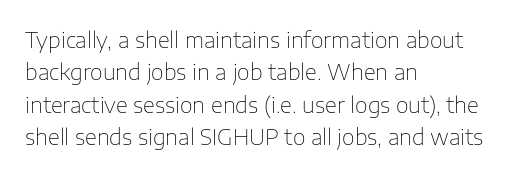
Q: Is the text bold? A: No.
Q: Is the text italic (slanted)? A: No, it is upright.
Q: Is the text underlined? A: No.
Q: How is the paragraph aligned? A: Left-aligned.
Q: Is the spacing between letters normal or unusually wide? A: Normal.
Q: Is the spacing between lines tight, normal or loose? A: Normal.
